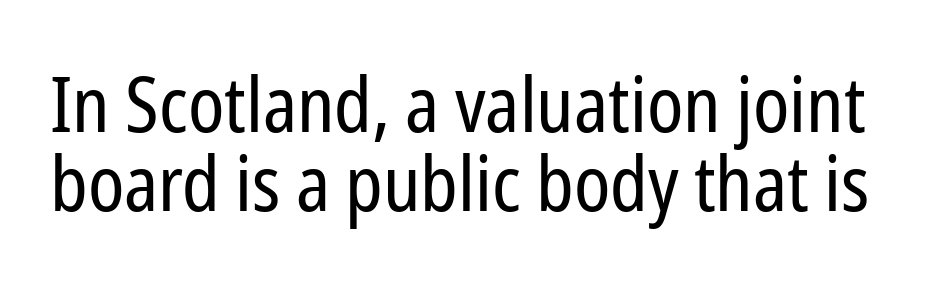
{"serif": "no", "italic": "no", "bold": "no", "weight": "regular", "width": "condensed", "stroke_contrast": "low", "x_height": "medium", "monospaced": "no", "underline": "no", "line_spacing": "tight", "line_spacing_ratio": 1.03, "letter_spacing": "normal", "letter_spacing_em": 0.0, "glyph_px": 77}
